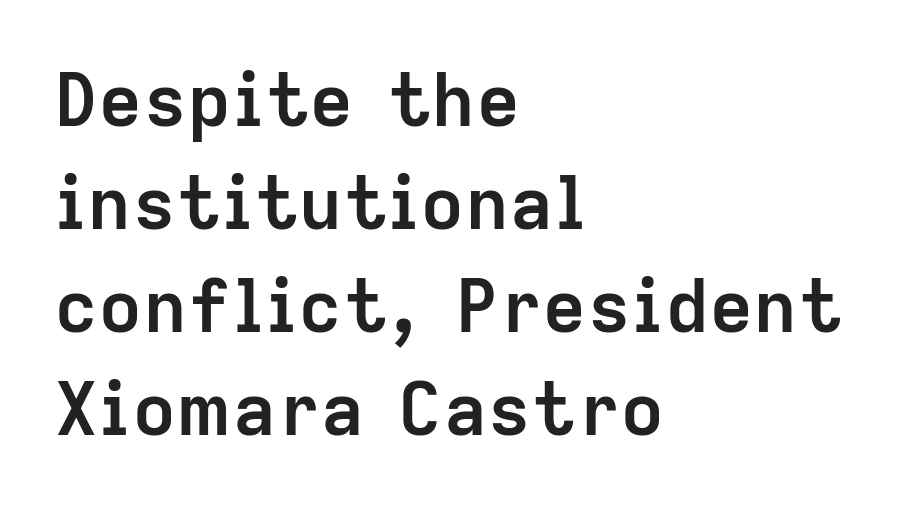
Q: Is the text bold? A: Yes.
Q: Is the text italic (slanted)? A: No, it is upright.
Q: Is the typeface a serif or a sans-serif typeface? A: Sans-serif.
Q: Is the text underlined? A: No.
Q: How is the paragraph aligned? A: Left-aligned.
Q: Is the spacing between letters normal or unusually wide? A: Normal.
Q: Is the spacing between lines tight, normal or loose? A: Normal.
Q: Width (condensed, normal, or wide)? A: Normal.
Q: Stroke contrast? A: Low.
Q: x-height? A: Medium.
Q: Monospaced? A: No.
